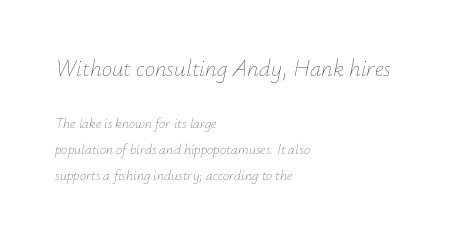
{"italic": "yes", "lean": "right", "slant_degrees": 12, "bold": "no", "underline": "no", "align": "left", "line_spacing_ratio": 1.83, "letter_spacing": "normal", "letter_spacing_em": 0.0, "larger_block": "first", "size_ratio": 1.64, "glyph_px": 23}
